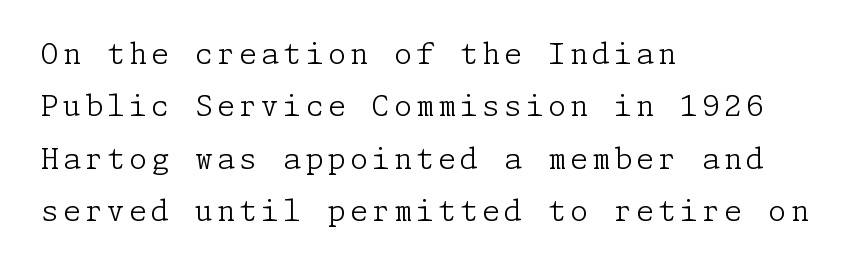
A roman cut, with each character standing at attention. Letters rest on an invisible, unmarked baseline. Which margin do the lines hug? The left one — the right edge is uneven. No letter is thick-stroked: the sample isn't bold. Examine the stroke ends and you'll spot serifs.
